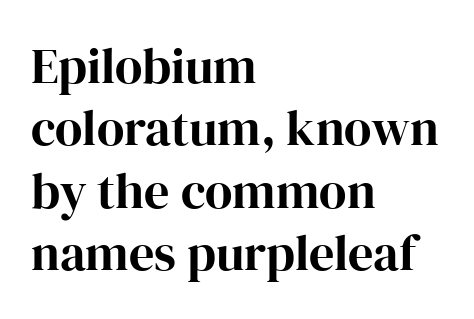
{"serif": "yes", "italic": "no", "bold": "yes", "weight": "bold", "width": "normal", "stroke_contrast": "high", "x_height": "medium", "monospaced": "no", "underline": "no", "align": "left", "line_spacing": "normal", "line_spacing_ratio": 1.25, "letter_spacing": "normal", "letter_spacing_em": 0.0, "glyph_px": 50}
